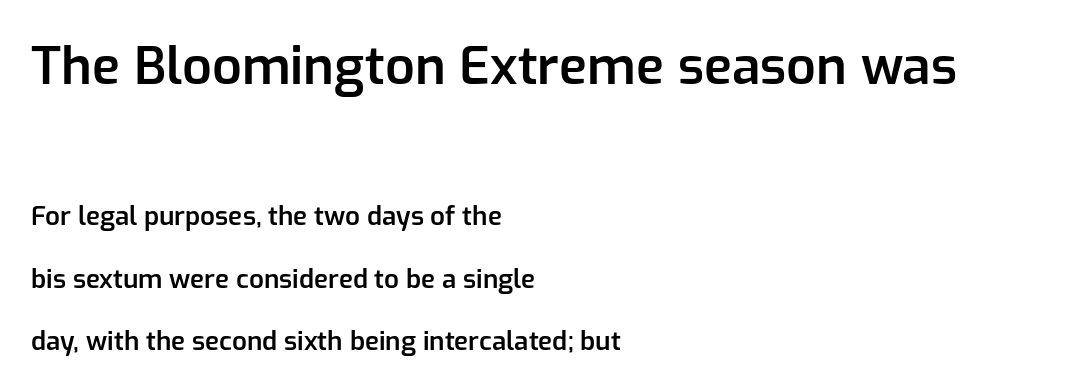
Q: Is the text bold? A: Semi-bold.
Q: Is the text italic (slanted)? A: No, it is upright.
Q: Is the typeface a serif or a sans-serif typeface? A: Sans-serif.
Q: Is the text underlined? A: No.
Q: How is the paragraph aligned? A: Left-aligned.
Q: Is the spacing between letters normal or unusually wide? A: Normal.
Q: Is the spacing between lines tight, normal or loose? A: Loose.
Q: Which block of text is set in a larger size, the first (top) or the second (bottom)? A: The first (top) one.
Q: Width (condensed, normal, or wide)? A: Normal.
Q: Stroke contrast? A: Low.
Q: x-height? A: Medium.
Q: Monospaced? A: No.
